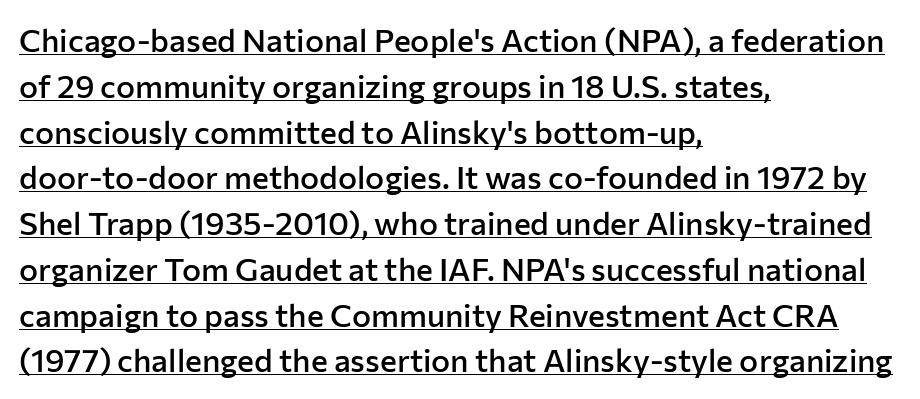
Q: Is the text bold? A: Semi-bold.
Q: Is the text italic (slanted)? A: No, it is upright.
Q: Is the typeface a serif or a sans-serif typeface? A: Sans-serif.
Q: Is the text underlined? A: Yes.
Q: How is the paragraph aligned? A: Left-aligned.
Q: Is the spacing between letters normal or unusually wide? A: Normal.
Q: Is the spacing between lines tight, normal or loose? A: Normal.
Q: Width (condensed, normal, or wide)? A: Normal.
Q: Stroke contrast? A: Low.
Q: x-height? A: Medium.
Q: Monospaced? A: No.
